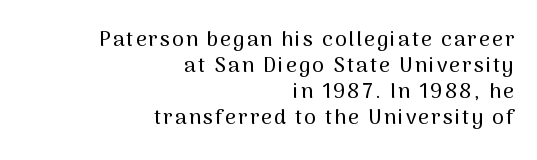
The image shows 21 px text type, upright; set right-aligned, line spacing 1.24x, not underlined.
